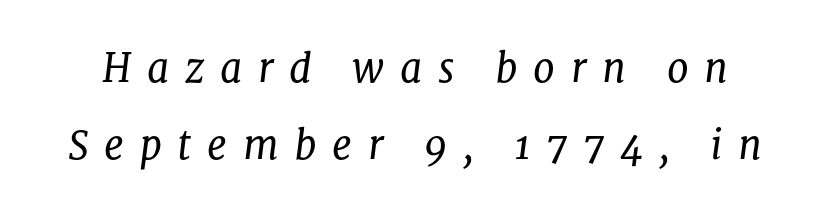
This is serif lettering, the kind often seen in printed books. You could only call the tracking loose — the letters float apart. The passage shown is typed in a proportional face where columns would drift. There's an unmistakable incline to the writing here. Descenders are the only things crossing below the line. Line spacing here is loose.
